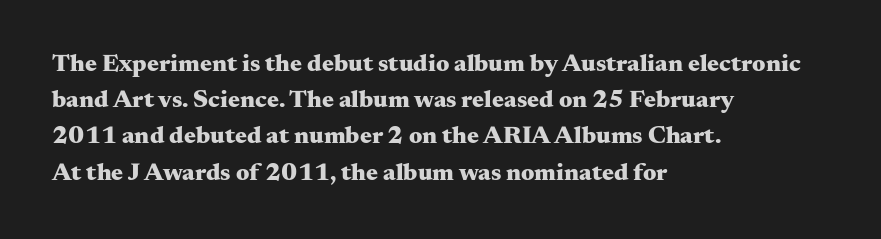
The image shows 25 px bold type, upright; set left-aligned, normal line spacing (1.45x), normal letter spacing, not underlined.
